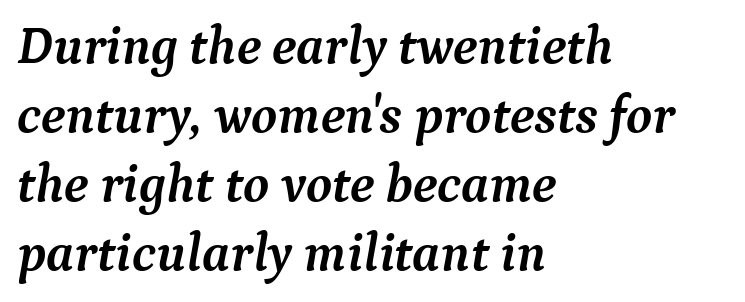
The image shows 53 px semibold serif type, italic (leaning right); set left-aligned, normal line spacing (1.3x), normal letter spacing, not underlined; medium stroke contrast and a medium x-height.
